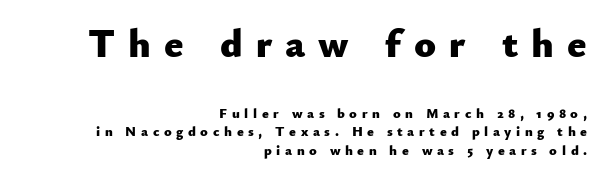
Is this a fixed-width face? No — the glyphs have proportional, varying widths. In terms of weight, the rendering is a true, heavy bold. The designer gave the opening block more size than the closing block. Right-aligned paragraph, ragged on the left. This rendering features lettering with no underline. The line-height multiplier appears to be the usual default.
